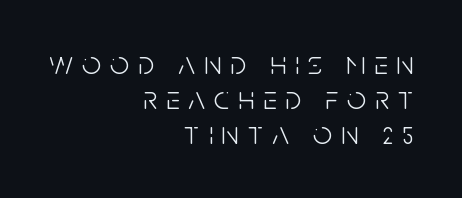
{"serif": "no", "italic": "no", "bold": "no", "weight": "light", "width": "condensed", "stroke_contrast": "low", "x_height": "large", "monospaced": "no", "underline": "no", "align": "right", "line_spacing": "tight", "line_spacing_ratio": 1.06, "letter_spacing": "wide", "letter_spacing_em": 0.27, "glyph_px": 33}
